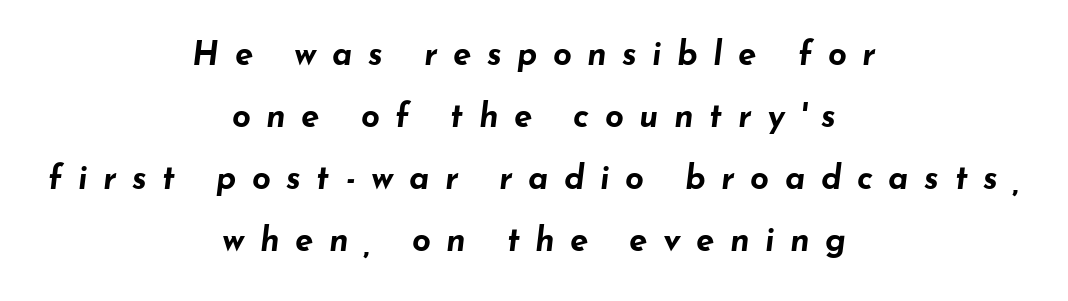
{"italic": "yes", "lean": "right", "slant_degrees": 7, "bold": "yes", "weight": "bold", "width": "wide", "stroke_contrast": "low", "x_height": "small", "monospaced": "no", "underline": "no", "align": "center", "line_spacing_ratio": 1.88, "letter_spacing": "wide", "letter_spacing_em": 0.47, "glyph_px": 33}
